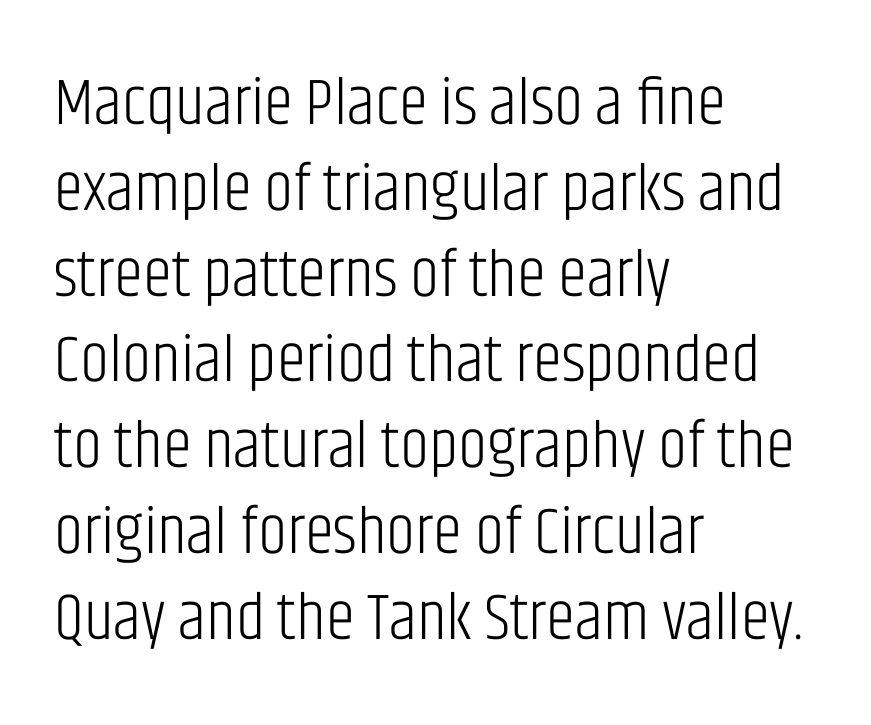
Q: Is the text bold? A: No.
Q: Is the text italic (slanted)? A: No, it is upright.
Q: Is the typeface a serif or a sans-serif typeface? A: Sans-serif.
Q: Is the text underlined? A: No.
Q: How is the paragraph aligned? A: Left-aligned.
Q: Is the spacing between letters normal or unusually wide? A: Normal.
Q: Is the spacing between lines tight, normal or loose? A: Normal.
Q: Width (condensed, normal, or wide)? A: Condensed.
Q: Stroke contrast? A: Low.
Q: x-height? A: Large.
Q: Monospaced? A: No.
